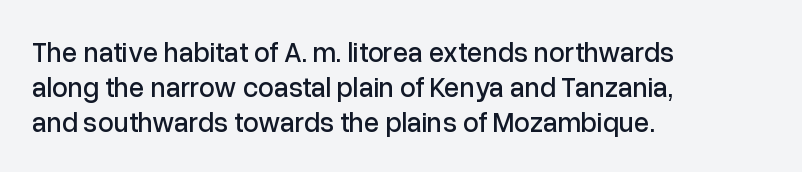
Note the varied advance widths — an 'i' is clearly narrower than an 'm'. Spacing between characters is what you'd get straight out of the box. Is this a sans? Yes — the strokes have no serifs. The line-height multiplier appears to be the usual default. You can tell it's not italic because the verticals are truly vertical.
